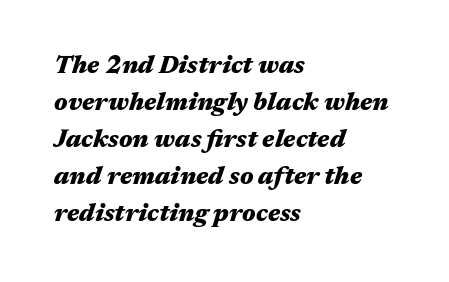
Q: Is the text bold? A: Yes.
Q: Is the text italic (slanted)? A: Yes, it leans right by about 17 degrees.
Q: Is the text underlined? A: No.
Q: How is the paragraph aligned? A: Left-aligned.
Q: Is the spacing between letters normal or unusually wide? A: Normal.
Q: Is the spacing between lines tight, normal or loose? A: Normal.
